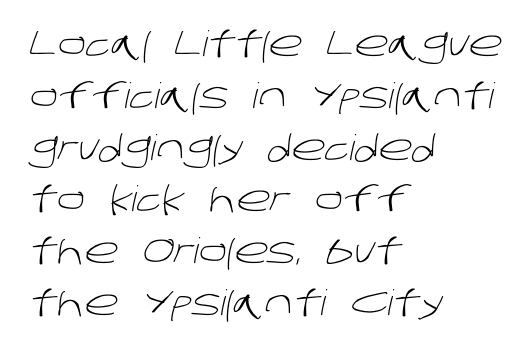
Spacing between characters is what you'd get straight out of the box. If you drew a ruler down the left edge, every line would touch it. These lines sit exactly where default settings would place them. The letters advance in unequal steps, a hallmark of proportional type.
